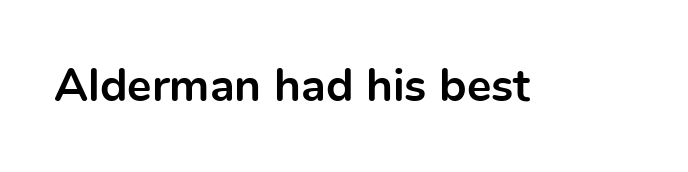
Q: Is the text bold? A: Yes.
Q: Is the text italic (slanted)? A: No, it is upright.
Q: Is the typeface a serif or a sans-serif typeface? A: Sans-serif.
Q: Is the text underlined? A: No.
Q: Is the spacing between letters normal or unusually wide? A: Normal.
Q: Width (condensed, normal, or wide)? A: Normal.
Q: x-height? A: Medium.
Q: Monospaced? A: No.
